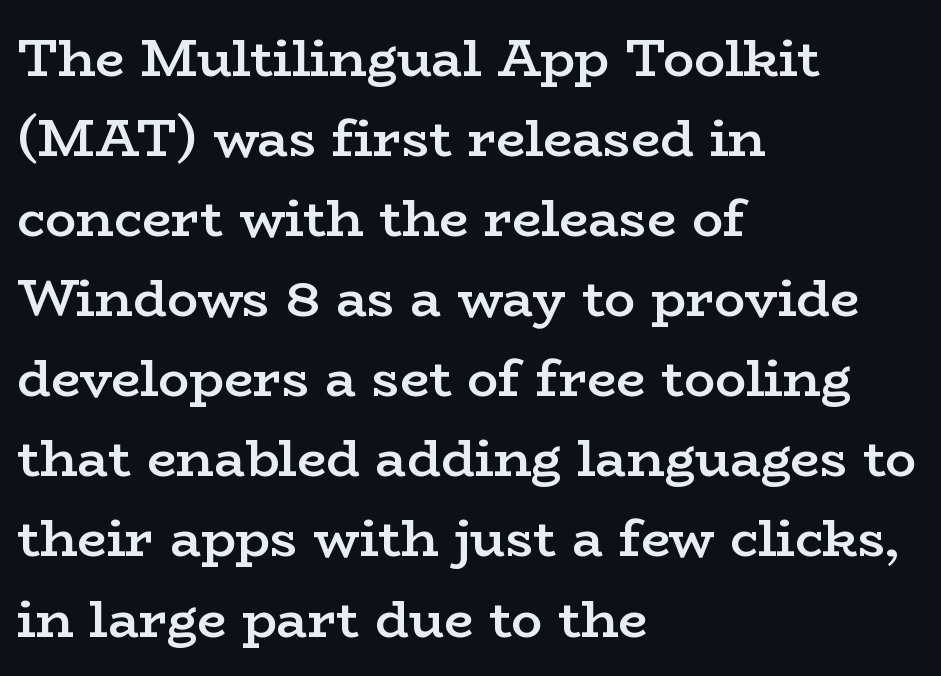
Q: Is the text bold? A: Semi-bold.
Q: Is the text italic (slanted)? A: No, it is upright.
Q: Is the typeface a serif or a sans-serif typeface? A: Serif.
Q: Is the text underlined? A: No.
Q: How is the paragraph aligned? A: Left-aligned.
Q: Is the spacing between letters normal or unusually wide? A: Normal.
Q: Is the spacing between lines tight, normal or loose? A: Normal.
Q: Width (condensed, normal, or wide)? A: Wide.
Q: Stroke contrast? A: Low.
Q: x-height? A: Medium.
Q: Monospaced? A: No.
